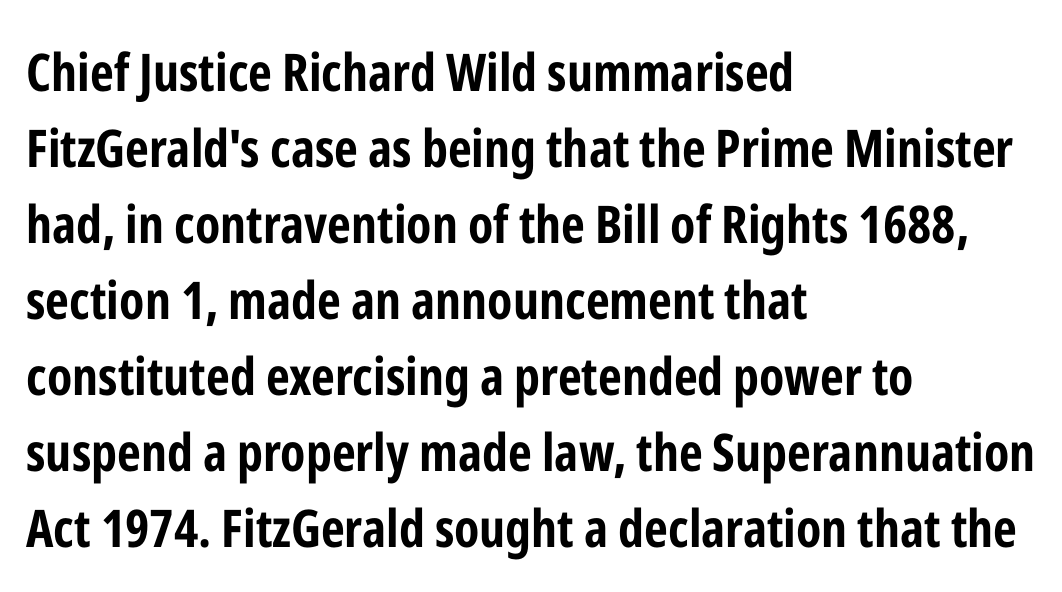
Q: Is the text bold? A: Yes.
Q: Is the text italic (slanted)? A: No, it is upright.
Q: Is the typeface a serif or a sans-serif typeface? A: Sans-serif.
Q: Is the text underlined? A: No.
Q: How is the paragraph aligned? A: Left-aligned.
Q: Is the spacing between letters normal or unusually wide? A: Normal.
Q: Is the spacing between lines tight, normal or loose? A: Normal.
Q: Width (condensed, normal, or wide)? A: Condensed.
Q: Stroke contrast? A: Low.
Q: x-height? A: Medium.
Q: Monospaced? A: No.
